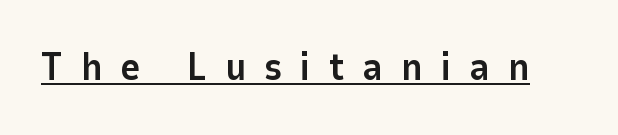
Q: Is the text bold? A: Yes.
Q: Is the text italic (slanted)? A: No, it is upright.
Q: Is the typeface a serif or a sans-serif typeface? A: Sans-serif.
Q: Is the text underlined? A: Yes.
Q: Is the spacing between letters normal or unusually wide? A: Unusually wide.
Q: Width (condensed, normal, or wide)? A: Normal.
Q: Stroke contrast? A: Low.
Q: x-height? A: Medium.
Q: Monospaced? A: No.
